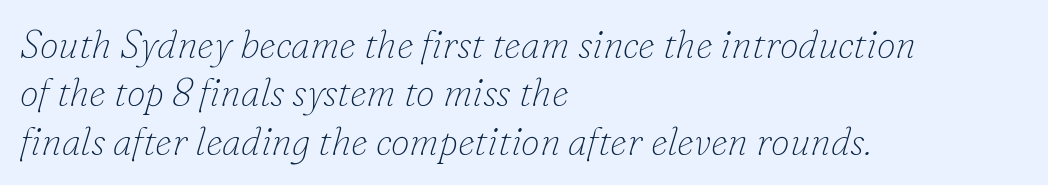
Q: Is the text bold? A: No.
Q: Is the text italic (slanted)? A: Yes, it leans right by about 16 degrees.
Q: Is the typeface a serif or a sans-serif typeface? A: Serif.
Q: Is the text underlined? A: No.
Q: How is the paragraph aligned? A: Left-aligned.
Q: Is the spacing between letters normal or unusually wide? A: Normal.
Q: Is the spacing between lines tight, normal or loose? A: Normal.
Q: Width (condensed, normal, or wide)? A: Normal.
Q: Stroke contrast? A: Low.
Q: x-height? A: Small.
Q: Monospaced? A: No.
